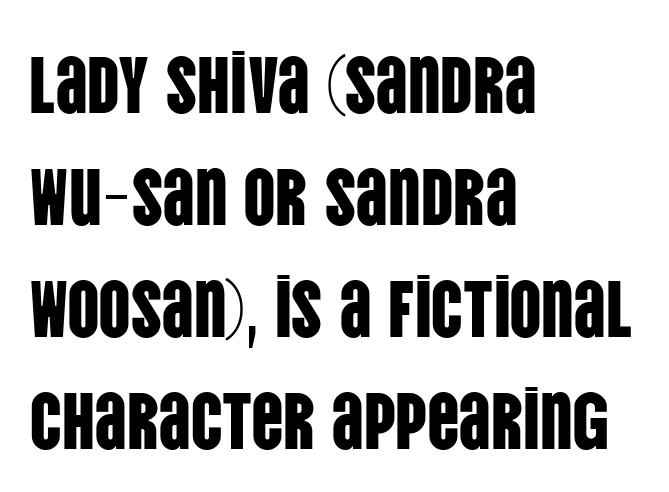
Q: Is the text italic (slanted)? A: No, it is upright.
Q: Is the typeface a serif or a sans-serif typeface? A: Sans-serif.
Q: Is the text underlined? A: No.
Q: How is the paragraph aligned? A: Left-aligned.
Q: Is the spacing between letters normal or unusually wide? A: Normal.
Q: Is the spacing between lines tight, normal or loose? A: Normal.
Q: Width (condensed, normal, or wide)? A: Condensed.
Q: Stroke contrast? A: Low.
Q: x-height? A: Large.
Q: Monospaced? A: No.
